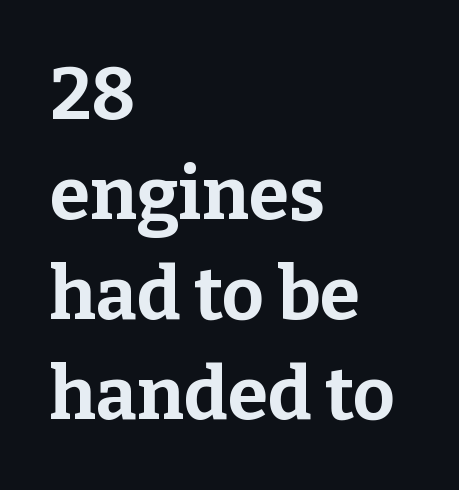
{"serif": "yes", "italic": "no", "bold": "yes", "weight": "bold", "width": "normal", "stroke_contrast": "low", "x_height": "medium", "monospaced": "no", "underline": "no", "align": "left", "line_spacing": "normal", "line_spacing_ratio": 1.37, "letter_spacing": "normal", "letter_spacing_em": 0.0, "glyph_px": 73}
